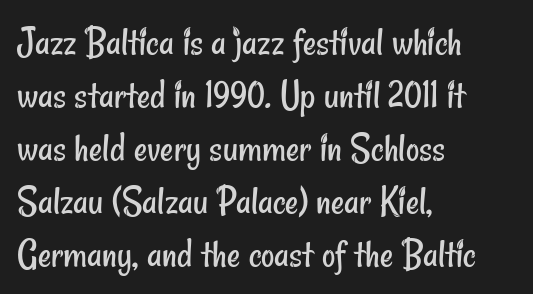
Q: Is the text bold? A: No.
Q: Is the typeface a serif or a sans-serif typeface? A: Sans-serif.
Q: Is the text underlined? A: No.
Q: How is the paragraph aligned? A: Left-aligned.
Q: Is the spacing between letters normal or unusually wide? A: Normal.
Q: Is the spacing between lines tight, normal or loose? A: Normal.
Q: Width (condensed, normal, or wide)? A: Condensed.
Q: Stroke contrast? A: Low.
Q: x-height? A: Small.
Q: Monospaced? A: No.
